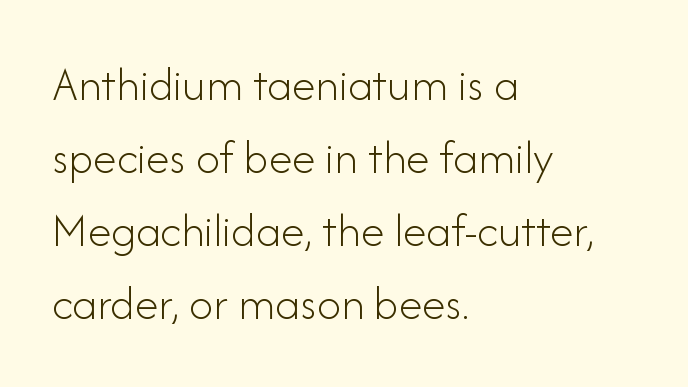
{"serif": "no", "italic": "no", "bold": "no", "weight": "light", "width": "normal", "stroke_contrast": "low", "x_height": "small", "monospaced": "no", "underline": "no", "align": "left", "line_spacing": "normal", "line_spacing_ratio": 1.52, "letter_spacing": "normal", "letter_spacing_em": 0.0, "glyph_px": 48}
